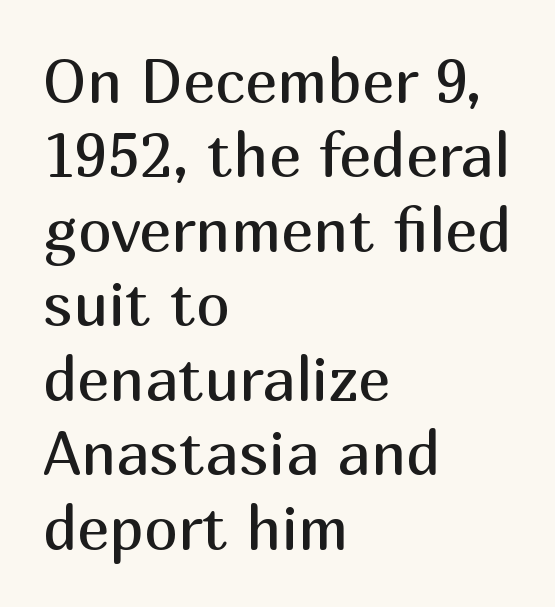
Q: Is the text bold? A: No.
Q: Is the text italic (slanted)? A: No, it is upright.
Q: Is the typeface a serif or a sans-serif typeface? A: Sans-serif.
Q: Is the text underlined? A: No.
Q: How is the paragraph aligned? A: Left-aligned.
Q: Is the spacing between letters normal or unusually wide? A: Normal.
Q: Width (condensed, normal, or wide)? A: Normal.
Q: Stroke contrast? A: Medium.
Q: x-height? A: Medium.
Q: Monospaced? A: No.
